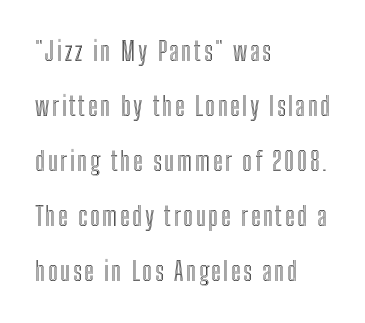
{"italic": "no", "underline": "no", "align": "left", "line_spacing": "loose", "line_spacing_ratio": 2.12, "glyph_px": 26}
